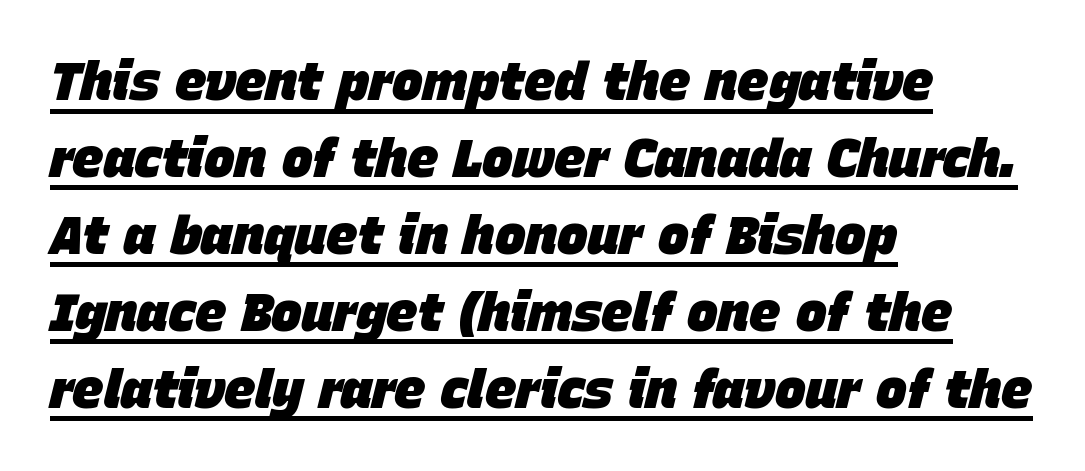
{"italic": "yes", "lean": "right", "slant_degrees": 15, "bold": "yes", "weight": "heavy", "width": "normal", "stroke_contrast": "low", "x_height": "large", "monospaced": "no", "underline": "yes", "align": "left", "line_spacing": "normal", "line_spacing_ratio": 1.48, "letter_spacing": "normal", "letter_spacing_em": 0.0, "glyph_px": 52}
